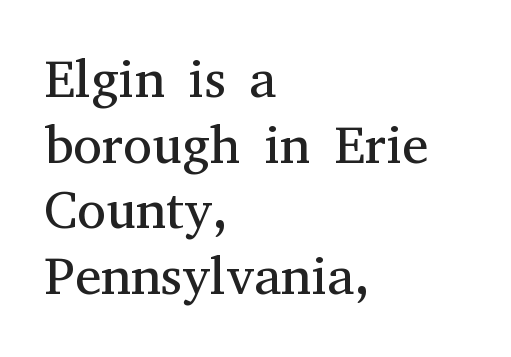
Q: Is the text bold? A: No.
Q: Is the text italic (slanted)? A: No, it is upright.
Q: Is the typeface a serif or a sans-serif typeface? A: Serif.
Q: Is the text underlined? A: No.
Q: How is the paragraph aligned? A: Left-aligned.
Q: Is the spacing between letters normal or unusually wide? A: Normal.
Q: Width (condensed, normal, or wide)? A: Normal.
Q: Stroke contrast? A: Medium.
Q: x-height? A: Medium.
Q: Monospaced? A: No.
